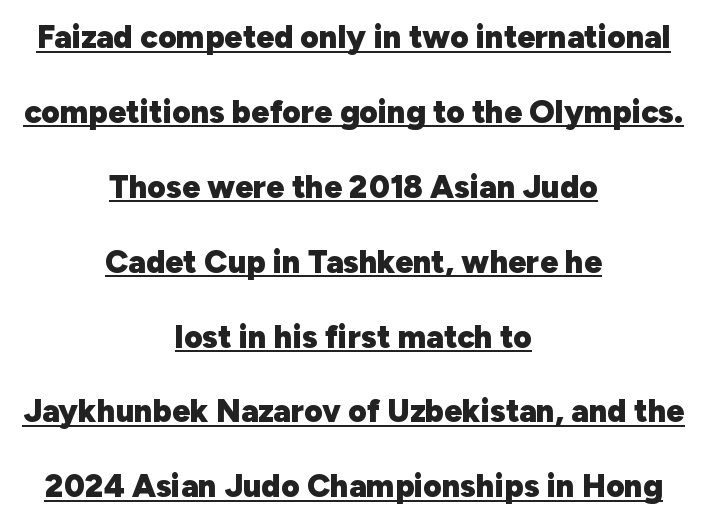
The image shows 32 px heavy sans-serif type, upright; set centered, loose line spacing (2.34x), normal letter spacing, underlined; low stroke contrast and a medium x-height.
